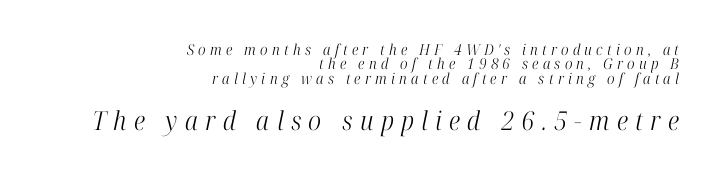
The emphasis by scale lands on block number two, below. Summary of weight: not heavy and not bold. Type without underlining. Tightly led — the rows are bunched. The lettering tilts uniformly, giving the passage an italic look.
